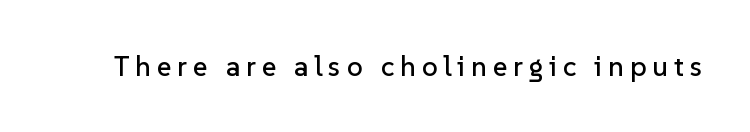
{"serif": "no", "italic": "no", "width": "normal", "stroke_contrast": "low", "x_height": "medium", "monospaced": "no", "underline": "no", "letter_spacing": "wide", "letter_spacing_em": 0.21, "glyph_px": 28}
